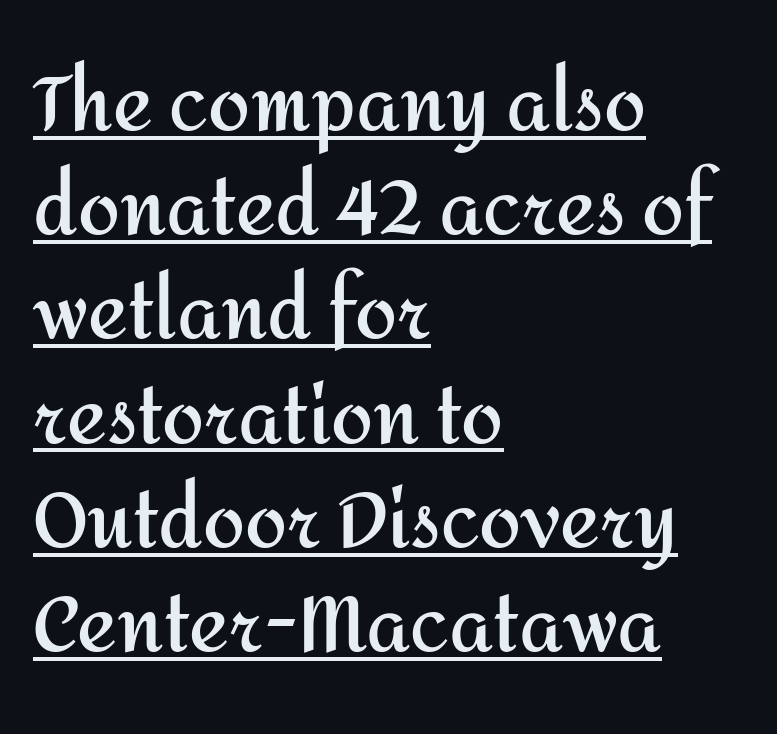
Q: Is the text bold? A: Yes.
Q: Is the text italic (slanted)? A: No, it is upright.
Q: Is the typeface a serif or a sans-serif typeface? A: Sans-serif.
Q: Is the text underlined? A: Yes.
Q: How is the paragraph aligned? A: Left-aligned.
Q: Is the spacing between letters normal or unusually wide? A: Normal.
Q: Is the spacing between lines tight, normal or loose? A: Normal.
Q: Width (condensed, normal, or wide)? A: Normal.
Q: Stroke contrast? A: Medium.
Q: x-height? A: Medium.
Q: Monospaced? A: No.
